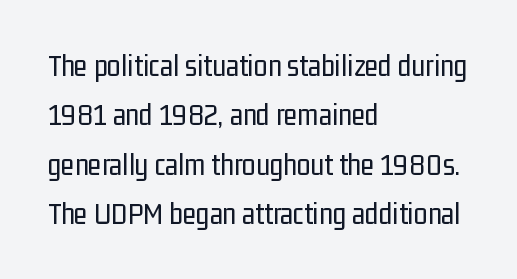
Q: Is the text bold? A: No.
Q: Is the text italic (slanted)? A: No, it is upright.
Q: Is the typeface a serif or a sans-serif typeface? A: Sans-serif.
Q: Is the text underlined? A: No.
Q: How is the paragraph aligned? A: Left-aligned.
Q: Is the spacing between letters normal or unusually wide? A: Normal.
Q: Is the spacing between lines tight, normal or loose? A: Normal.
Q: Width (condensed, normal, or wide)? A: Condensed.
Q: Stroke contrast? A: Low.
Q: x-height? A: Medium.
Q: Monospaced? A: No.
